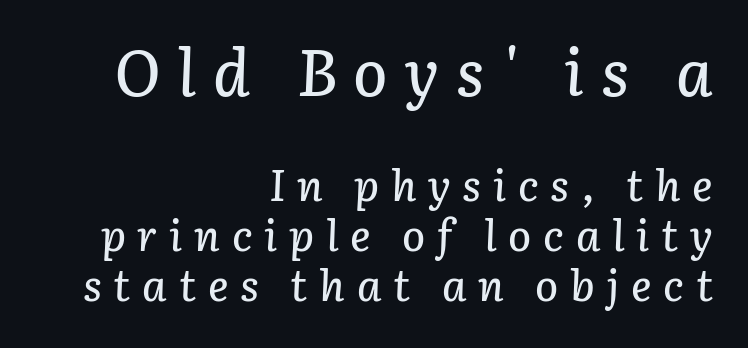
Inter-character spacing is expanded well beyond the font's built-in metrics. Look at the glyph heights: the upper group is clearly the bigger setting. Observe the lean: these are italic letterforms. Line ends are locked; line starts wander.
